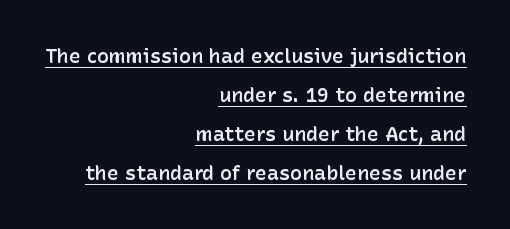
Strokes here are thickened, but only to semibold level. Is there much room between lines? Yes — plenty of vertical air separates them. The letterforms sit shoulder to shoulder at normal distance. The specimen includes a rule beneath the text block's lines. The compositor pushed each line to the right boundary.
